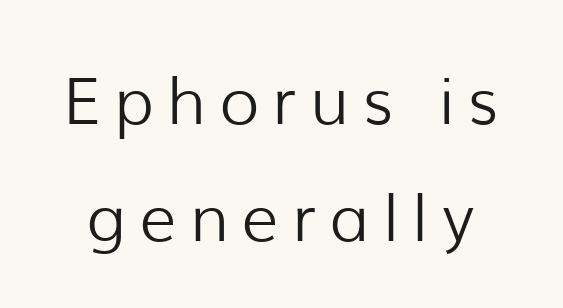
Q: Is the text bold? A: No.
Q: Is the text italic (slanted)? A: No, it is upright.
Q: Is the typeface a serif or a sans-serif typeface? A: Sans-serif.
Q: Is the text underlined? A: No.
Q: Is the spacing between letters normal or unusually wide? A: Unusually wide.
Q: Width (condensed, normal, or wide)? A: Normal.
Q: Stroke contrast? A: Low.
Q: x-height? A: Medium.
Q: Monospaced? A: No.
